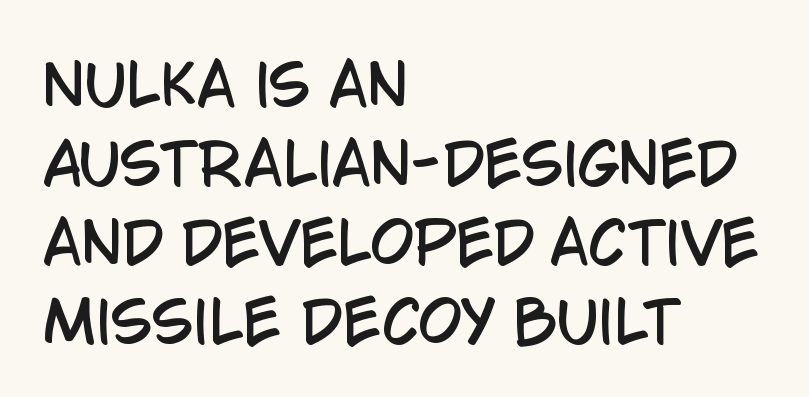
The image shows 56 px condensed sans-serif type, upright; set left-aligned, normal line spacing (1.41x), normal letter spacing, not underlined; low stroke contrast and a large x-height.
